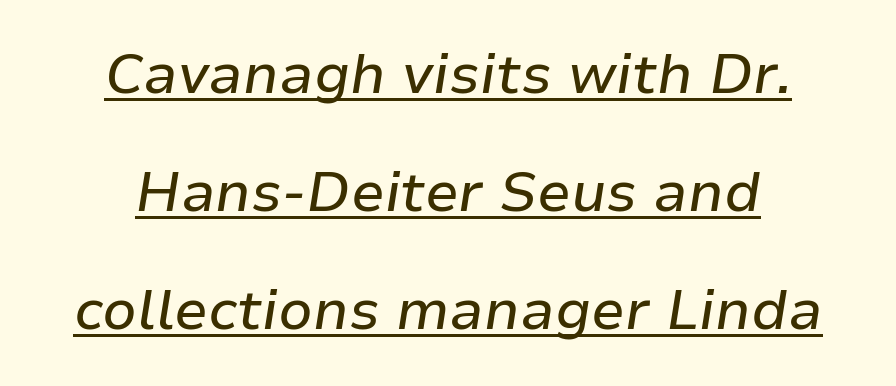
Reading down the block, each line starts at a different indent, mirrored at its end. Decoration check: the copy is underlined. Slanted lettering throughout. Does extra space separate the letters? No, they use regular spacing. Proportional: the letters do not fall into vertical columns.
